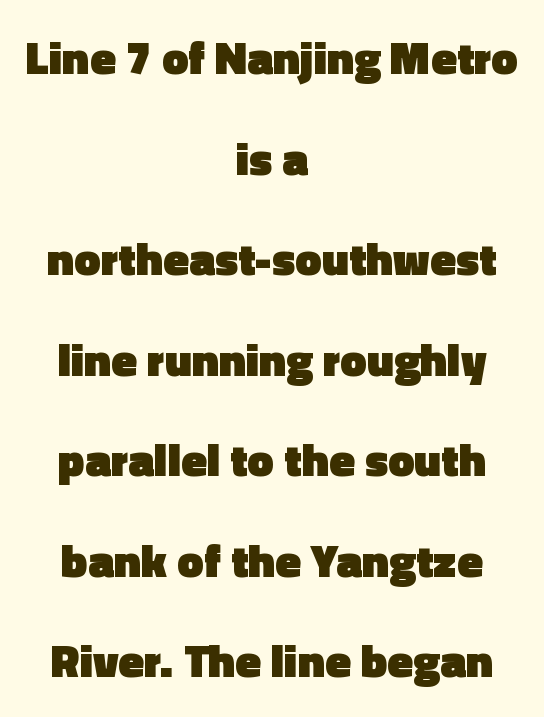
The image shows 47 px heavy sans-serif type, upright; set centered, loose line spacing (2.14x), normal letter spacing, not underlined; a medium x-height.
